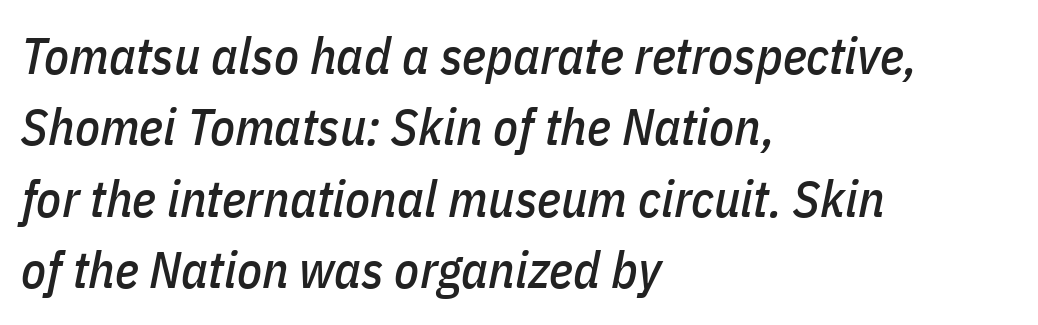
{"italic": "yes", "lean": "right", "slant_degrees": 11, "width": "condensed", "stroke_contrast": "low", "x_height": "medium", "monospaced": "no", "underline": "no", "align": "left", "line_spacing": "normal", "line_spacing_ratio": 1.4, "letter_spacing": "normal", "letter_spacing_em": 0.0, "glyph_px": 51}
